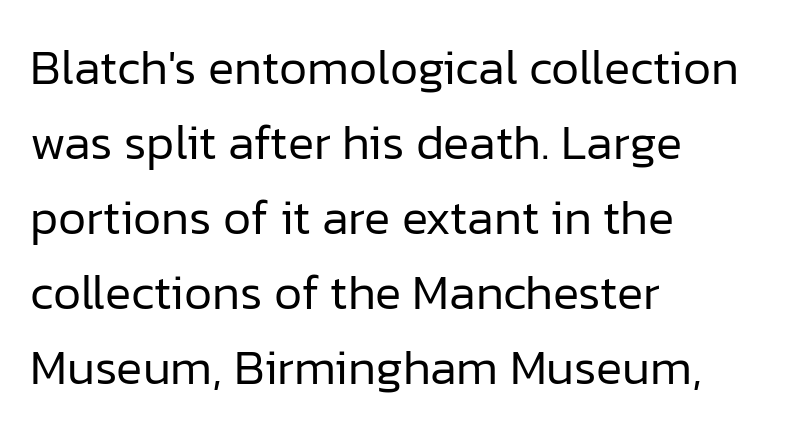
The image shows 49 px regular-weight sans-serif type, upright; set left-aligned, normal line spacing (1.53x), normal letter spacing, not underlined; low stroke contrast and a medium x-height.
